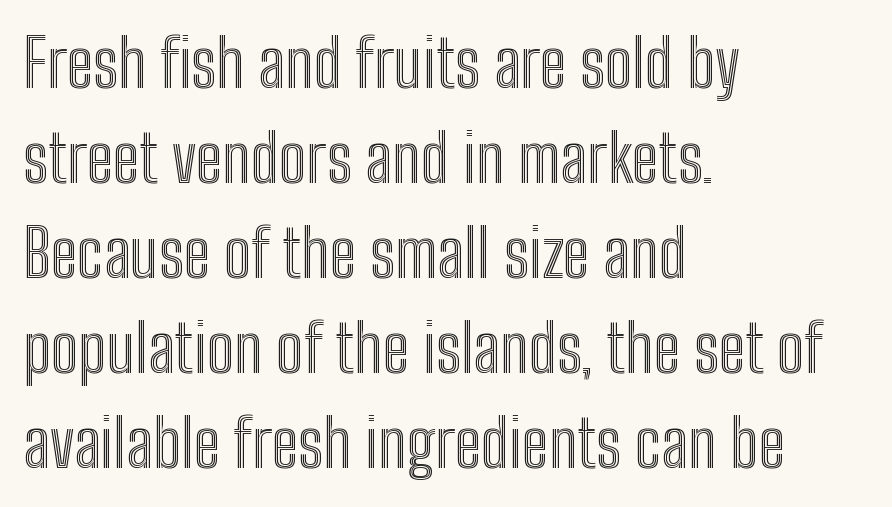
The image shows 66 px condensed type, upright; set left-aligned, normal line spacing (1.44x), normal letter spacing, not underlined; a medium x-height.
